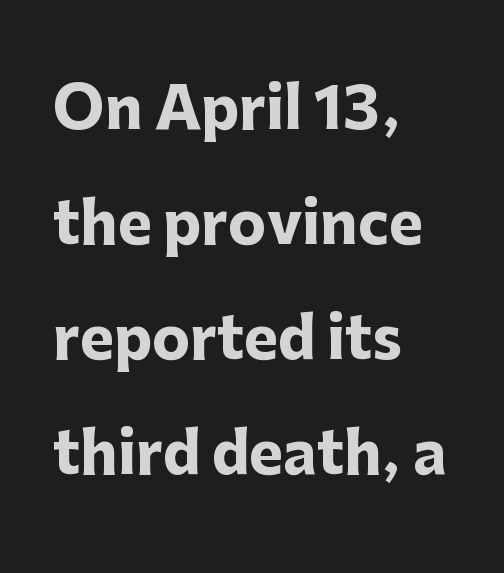
{"serif": "no", "italic": "no", "bold": "yes", "weight": "heavy", "width": "normal", "stroke_contrast": "low", "x_height": "medium", "monospaced": "no", "underline": "no", "align": "left", "line_spacing": "loose", "line_spacing_ratio": 2.02, "letter_spacing": "normal", "letter_spacing_em": 0.0, "glyph_px": 57}
